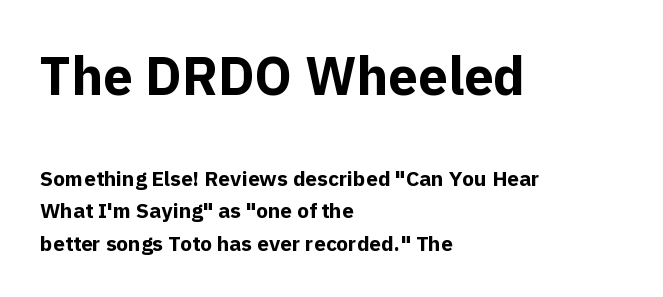
The image shows 53 px bold sans-serif type, upright; set left-aligned, normal line spacing (1.54x), normal letter spacing, not underlined; the first (top) block is 2.52x larger; a medium x-height.
